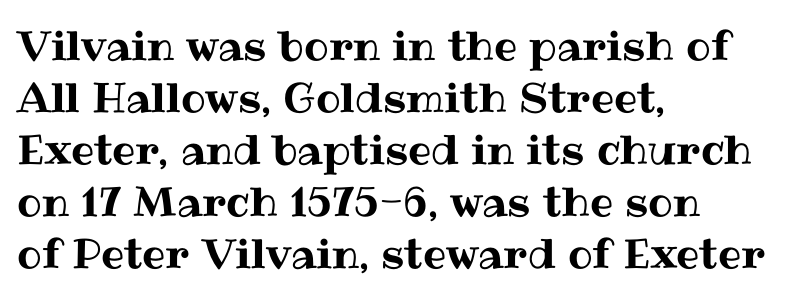
{"italic": "no", "width": "normal", "stroke_contrast": "medium", "x_height": "medium", "monospaced": "no", "underline": "no", "align": "left", "line_spacing": "normal", "line_spacing_ratio": 1.27, "letter_spacing": "normal", "letter_spacing_em": 0.0, "glyph_px": 41}
